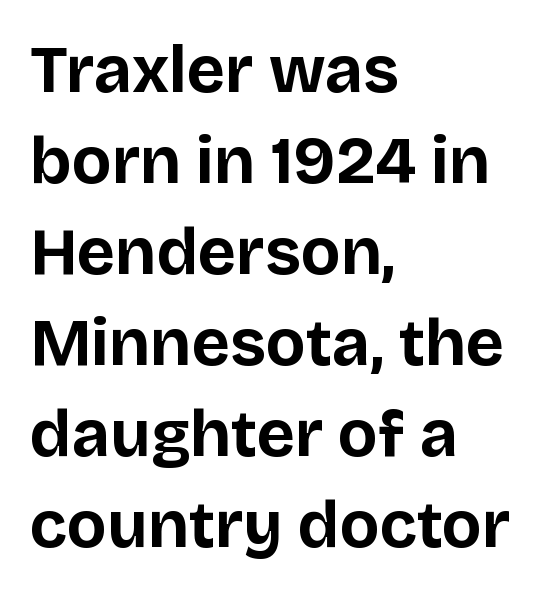
{"serif": "no", "italic": "no", "bold": "yes", "weight": "bold", "width": "normal", "stroke_contrast": "low", "x_height": "large", "monospaced": "no", "underline": "no", "align": "left", "line_spacing": "normal", "line_spacing_ratio": 1.38, "letter_spacing": "normal", "letter_spacing_em": 0.0, "glyph_px": 66}
